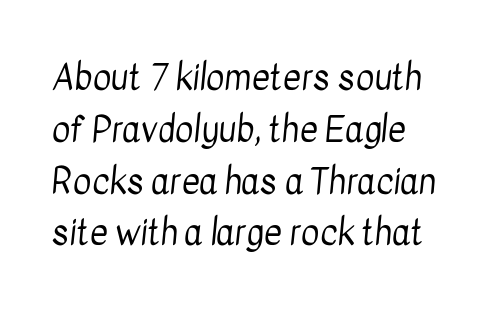
Does the leading feel generous? No, just average. Serifs: no, the terminals of the letterforms are clean. Glyph-to-glyph distance matches everyday printed text. The passage shown is typed in a proportional face where columns would drift. Left-aligned paragraph, ragged on the right. No heavy texture on the line: the type isn't bold.
